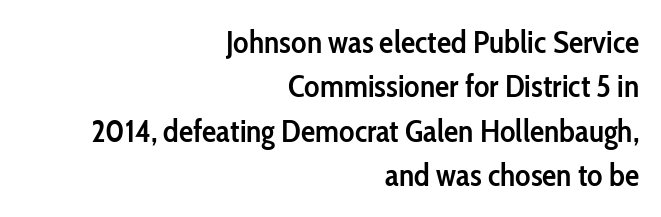
Are there feet on the stems? There aren't — it's a sans. Nobody touched the tracking dial on this one. Look at the stroke-to-counter ratio: somewhat heavy, a semibold. These lines were composed using upright roman letters. Baseline-to-baseline distance is the conventional proportion of letter height. Plain, unruled lines of type.
